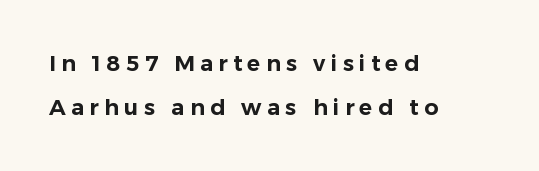
The image shows 22 px text type, upright; set left-aligned, loose line spacing (2.02x), unusually wide letter spacing (+0.24 em), not underlined.
